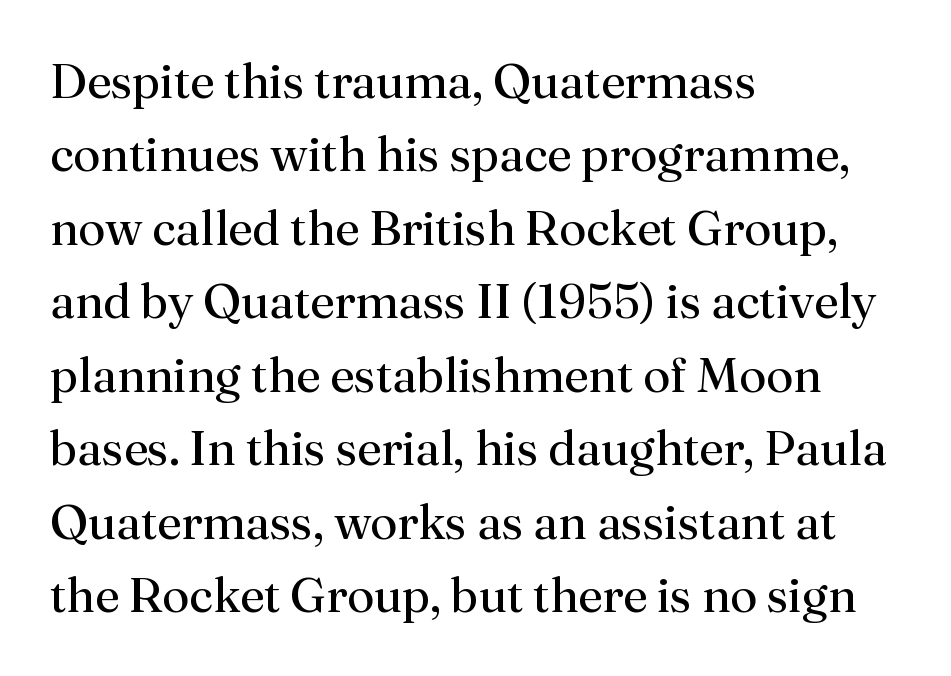
Compared with typical body copy, the letter spacing here is the same. Are there feet on the stems? There are — it's a serif. Has an underline been added? It has not. These lines were composed using upright roman letters. The space between consecutive lines is moderate.
